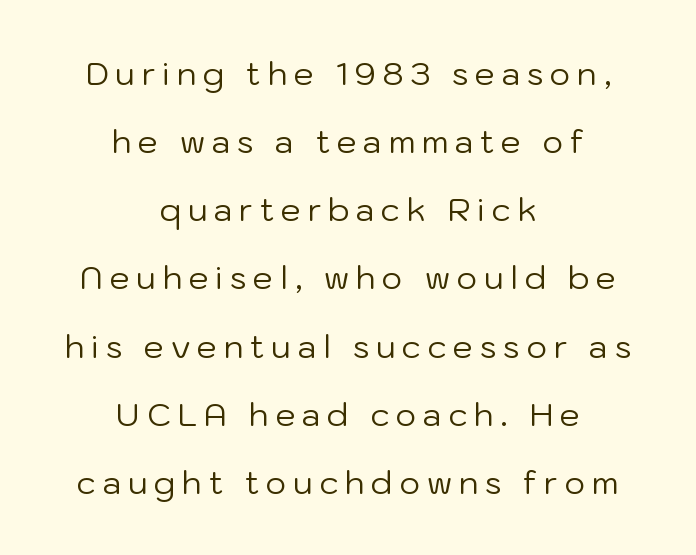
Visually the block forms a symmetrical silhouette, jagged on both flanks. Only glyphs here, with clear space below each row. Posture: upright roman. Substantial extra tracking has been applied to these lines.
